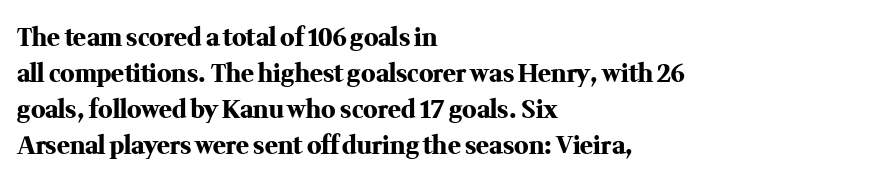
The image shows 24 px bold type, upright; set left-aligned, normal line spacing (1.5x), normal letter spacing, not underlined.
